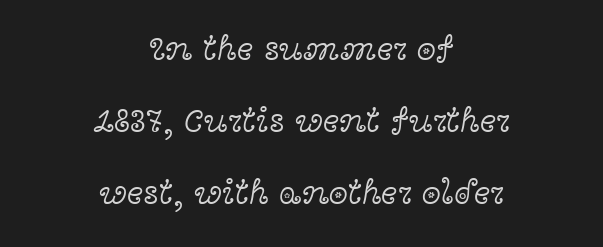
Q: Is the text bold? A: No.
Q: Is the text italic (slanted)? A: Yes.
Q: Is the typeface a serif or a sans-serif typeface? A: Serif.
Q: Is the text underlined? A: No.
Q: How is the paragraph aligned? A: Centered.
Q: Is the spacing between letters normal or unusually wide? A: Normal.
Q: Is the spacing between lines tight, normal or loose? A: Loose.
Q: Width (condensed, normal, or wide)? A: Wide.
Q: x-height? A: Medium.
Q: Monospaced? A: No.
